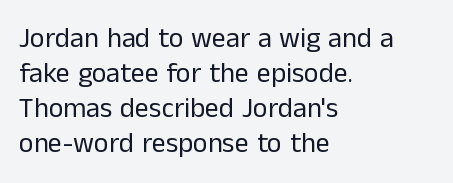
Visually the block forms a straight wall on the left and a jagged coastline on the right. Interline gaps are of average width in this sample. The font family rendered here belongs to the sans-serif group. No chunkiness to these letters — they're not bold. Style check: upright.
